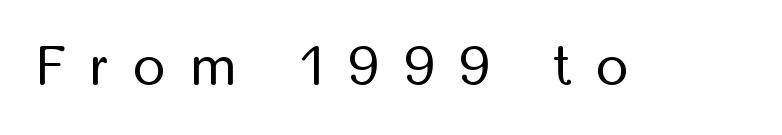
The image shows 55 px regular-weight, condensed sans-serif type, upright; set unusually wide letter spacing (+0.47 em), not underlined; low stroke contrast and a medium x-height.
